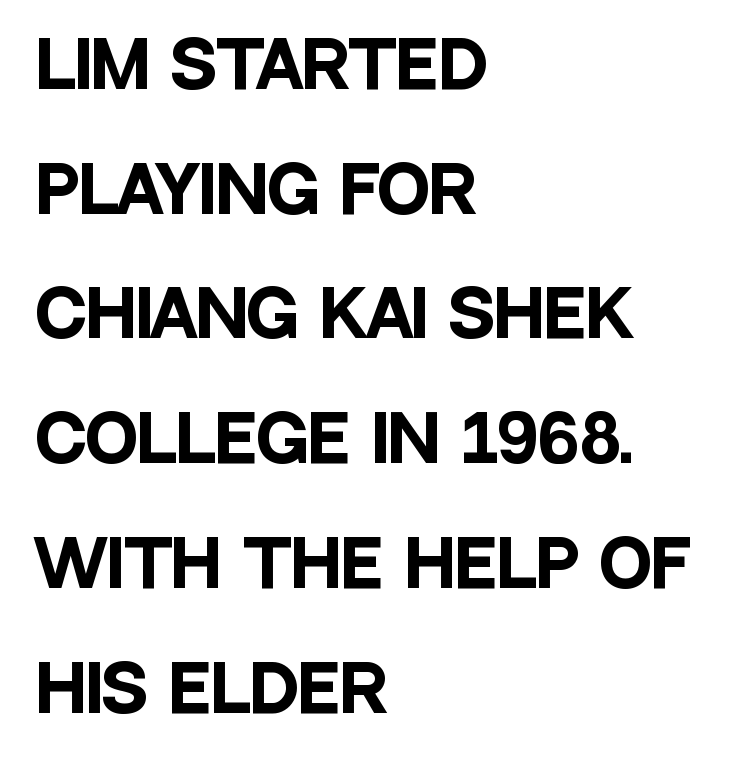
{"serif": "no", "italic": "no", "bold": "yes", "weight": "heavy", "width": "condensed", "stroke_contrast": "low", "x_height": "large", "monospaced": "no", "underline": "no", "align": "left", "line_spacing": "loose", "line_spacing_ratio": 1.98, "letter_spacing": "normal", "letter_spacing_em": 0.0, "glyph_px": 63}
